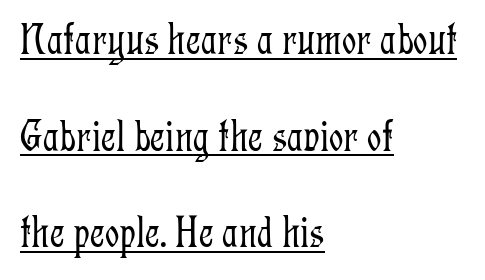
The letters sit at their default tracking, neither squeezed nor spread. The words here are underlined. The lettering holds an erect, upright posture throughout. Little horizontal feet cap the strokes, marking this as serif type. Vertical spacing — loose. The text block is weighted toward the left margin, trailing off unevenly rightward.
